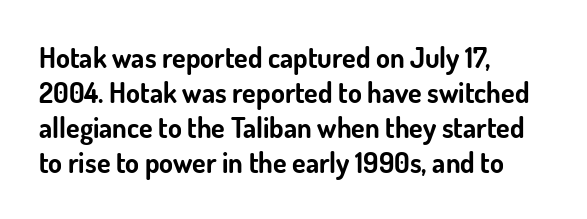
Q: Is the text bold? A: Yes.
Q: Is the text italic (slanted)? A: No, it is upright.
Q: Is the typeface a serif or a sans-serif typeface? A: Sans-serif.
Q: Is the text underlined? A: No.
Q: How is the paragraph aligned? A: Left-aligned.
Q: Is the spacing between letters normal or unusually wide? A: Normal.
Q: Is the spacing between lines tight, normal or loose? A: Normal.
Q: Width (condensed, normal, or wide)? A: Normal.
Q: Stroke contrast? A: Low.
Q: x-height? A: Small.
Q: Monospaced? A: No.
